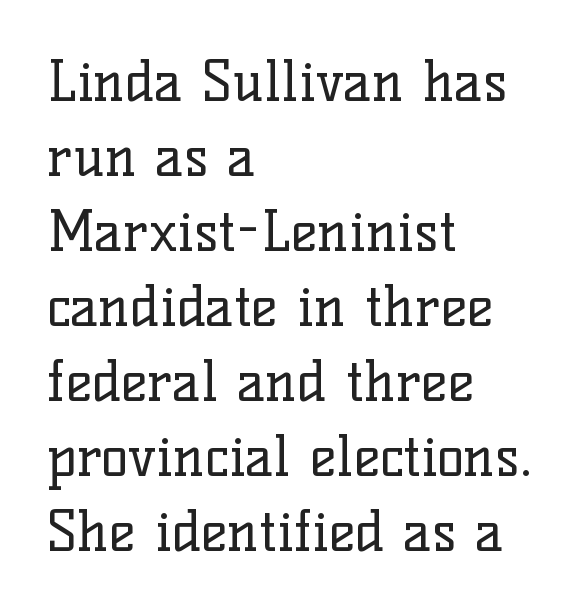
The paragraph has a hard left edge and a soft right edge. These lines are rendered in a variable-pitch font. This reads as an unemphasized weight, regular at the heaviest. A typesetter would call this leading conventional body-copy spacing. This is serif lettering, the kind often seen in printed books.
